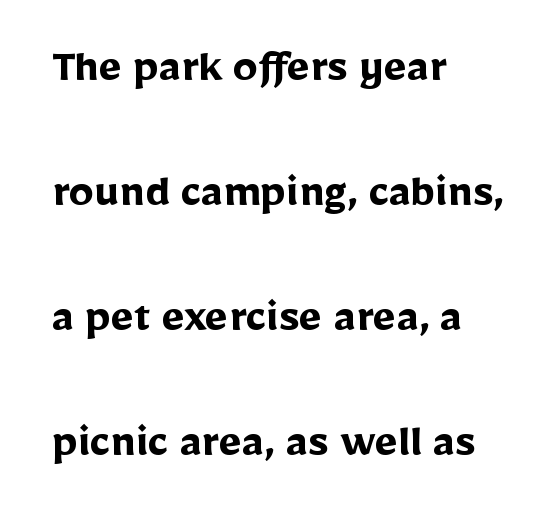
{"serif": "no", "italic": "no", "bold": "yes", "weight": "semibold", "width": "normal", "stroke_contrast": "low", "x_height": "medium", "monospaced": "no", "underline": "no", "align": "left", "line_spacing": "loose", "line_spacing_ratio": 2.5, "letter_spacing": "normal", "letter_spacing_em": 0.0, "glyph_px": 50}
